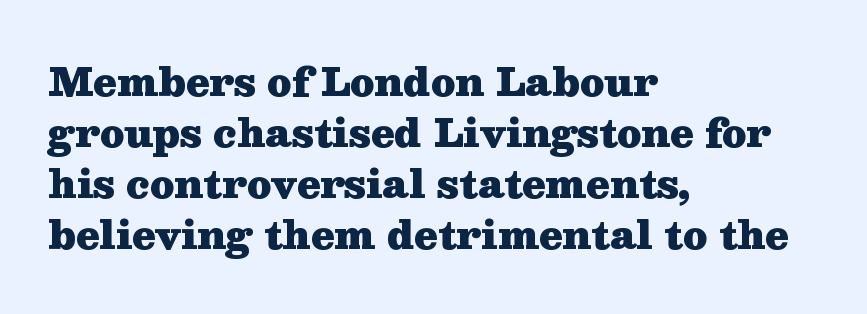
{"serif": "yes", "italic": "no", "bold": "yes", "weight": "heavy", "width": "wide", "stroke_contrast": "medium", "x_height": "medium", "monospaced": "no", "underline": "no", "align": "left", "line_spacing": "normal", "line_spacing_ratio": 1.34, "letter_spacing": "normal", "letter_spacing_em": 0.0, "glyph_px": 38}
